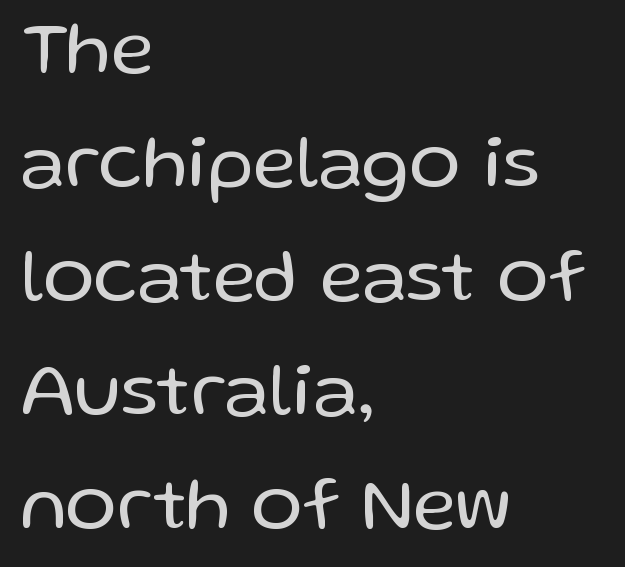
{"serif": "no", "italic": "no", "bold": "no", "weight": "regular", "width": "normal", "stroke_contrast": "low", "x_height": "medium", "monospaced": "no", "underline": "no", "align": "left", "line_spacing": "normal", "line_spacing_ratio": 1.5, "letter_spacing": "normal", "letter_spacing_em": 0.0, "glyph_px": 76}
